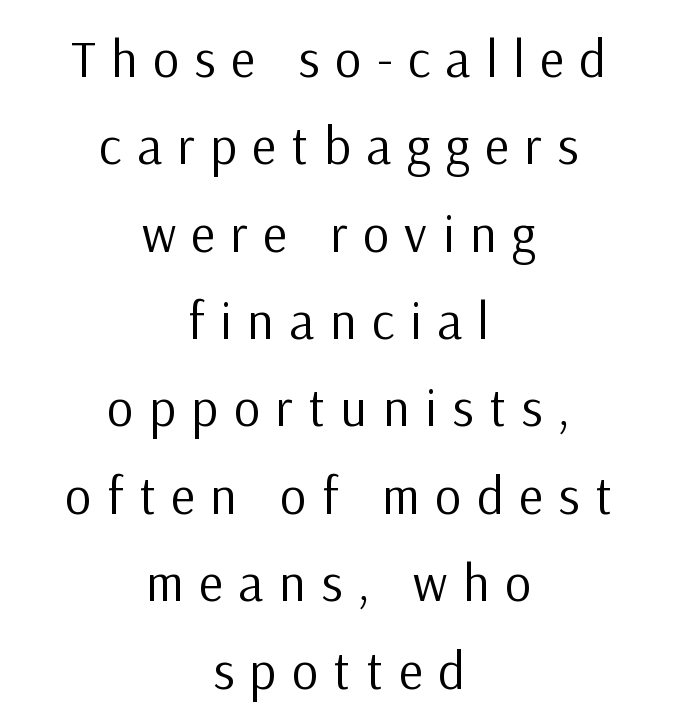
The image shows 52 px regular-weight sans-serif type, upright; set centered, normal line spacing (1.68x), unusually wide letter spacing (+0.3 em), not underlined; low stroke contrast and a medium x-height.
